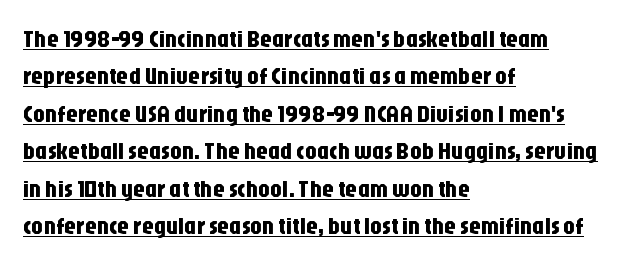
{"italic": "no", "underline": "yes", "align": "left", "line_spacing": "normal", "line_spacing_ratio": 1.56, "letter_spacing": "normal", "letter_spacing_em": 0.0, "glyph_px": 24}
